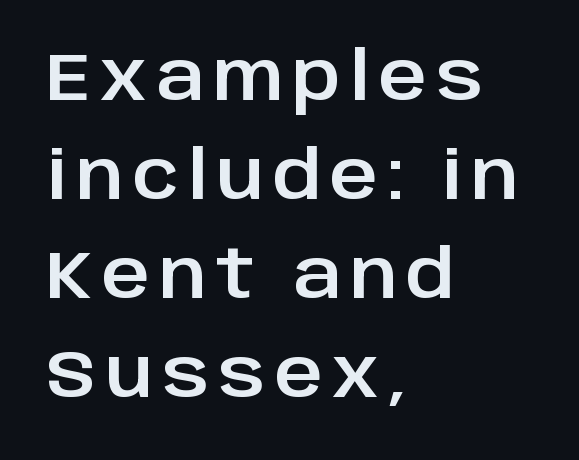
The image shows 66 px sans-serif type, upright; set left-aligned, normal line spacing (1.5x), not underlined; low stroke contrast and a large x-height.
